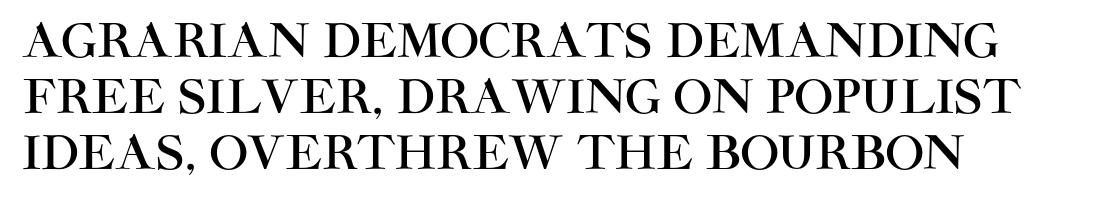
The image shows 46 px sans-serif type, upright; set left-aligned, line spacing 1.22x, normal letter spacing, not underlined; high stroke contrast and a large x-height.
